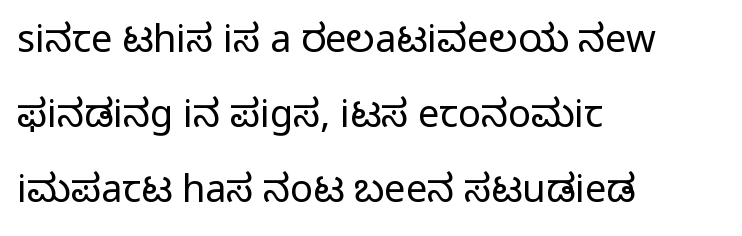
The image shows 38 px regular-weight sans-serif type, upright; set left-aligned, loose line spacing (1.98x), normal letter spacing, not underlined; low stroke contrast and a medium x-height.
